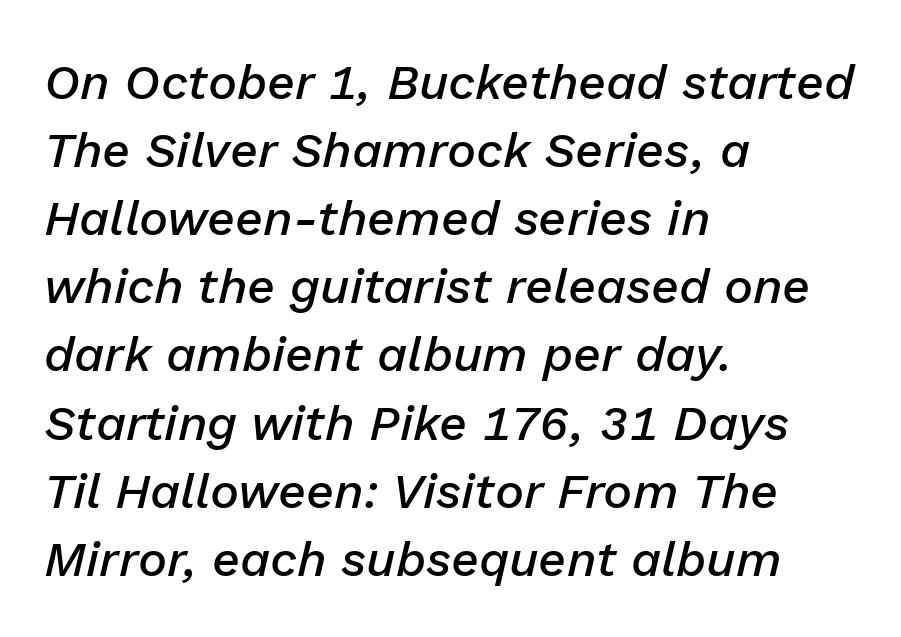
Nothing unusual about the tracking: characters are spaced as the font intends. Honestly, there is no underline to notice here at all. In terms of weight, the rendering is demibold, just under bold. Do the characters align in a grid? No, the font is proportional. Quick note: interline space is typical. Horizontal alignment here is leftward, the default for most running prose.
